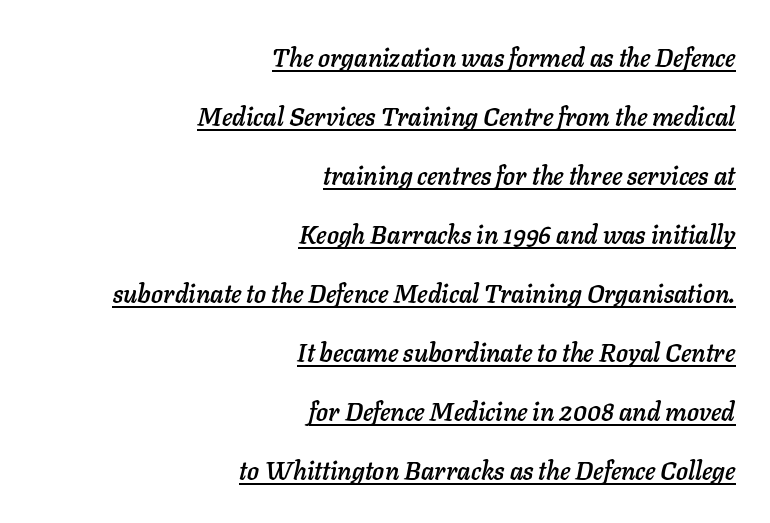
The image shows 25 px text type, italic (leaning right); set right-aligned, loose line spacing (2.36x), normal letter spacing, underlined.
